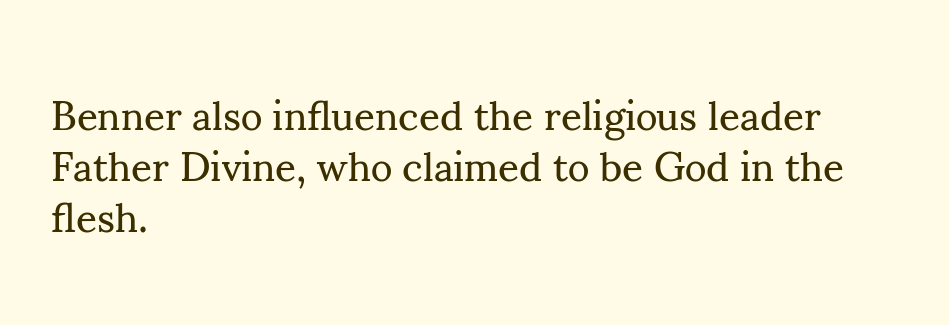
Is this a fixed-width face? No — the glyphs have proportional, varying widths. Anything drawn beneath the words? Only blank space. No letter is thick-stroked: the sample isn't bold. Old-style or modern, the face here clearly has serifs. No italicization has been applied; the sample stays upright. The rendering anchors every line to the left-hand side.
